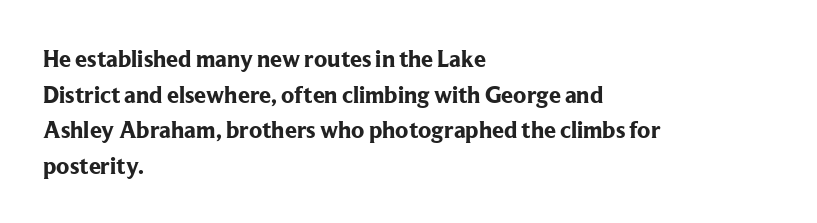
The image shows 24 px bold type, upright; set left-aligned, normal line spacing (1.48x), normal letter spacing, not underlined.
